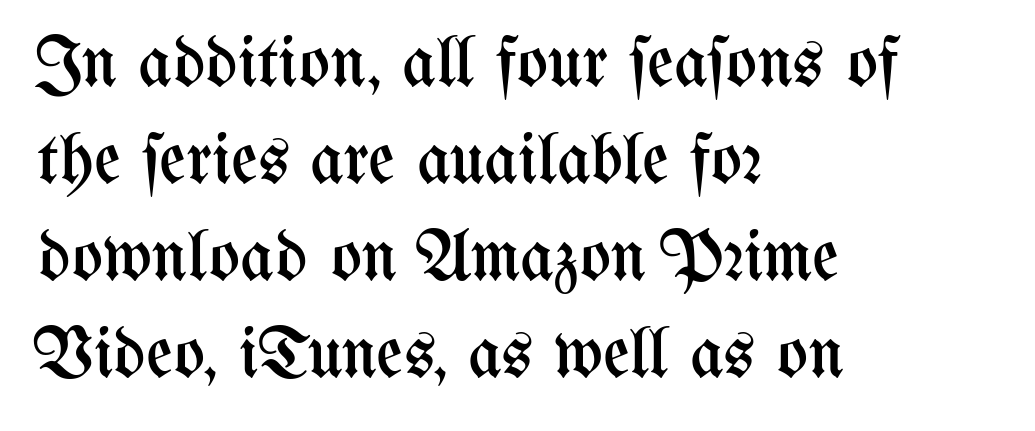
Does extra space separate the letters? No, they use regular spacing. Regarding leading, the lines here are spaced in the standard way. Counters stay open thanks to moderate or lighter strokes. Clear beneath every line of the passage.
